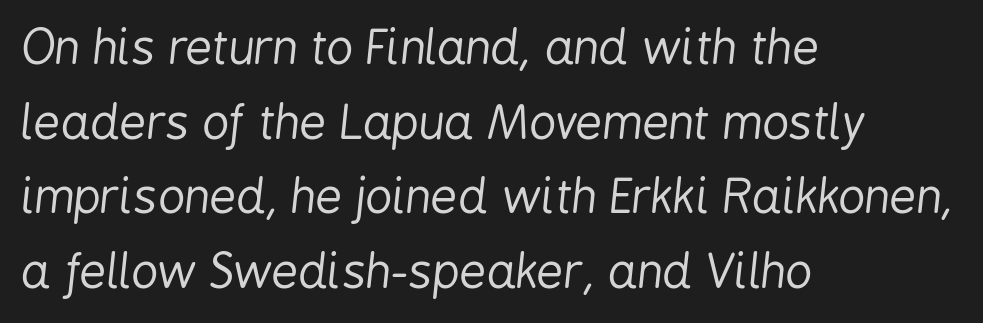
{"italic": "yes", "lean": "right", "slant_degrees": 6, "bold": "no", "weight": "regular", "width": "condensed", "stroke_contrast": "low", "x_height": "medium", "monospaced": "no", "underline": "no", "align": "left", "line_spacing": "normal", "line_spacing_ratio": 1.59, "letter_spacing": "normal", "letter_spacing_em": 0.0, "glyph_px": 47}
